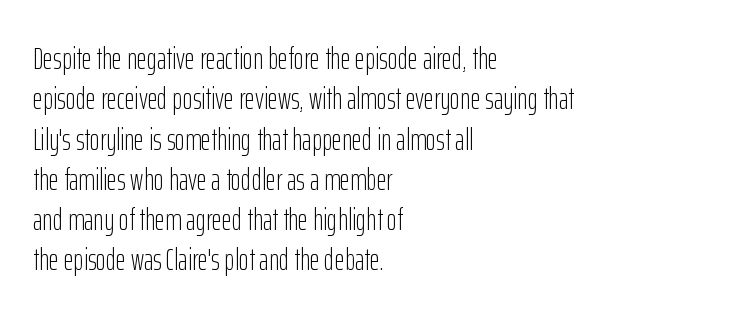
The image shows 31 px light, condensed sans-serif type, upright; set left-aligned, normal line spacing (1.3x), normal letter spacing, not underlined; low stroke contrast and a medium x-height.
